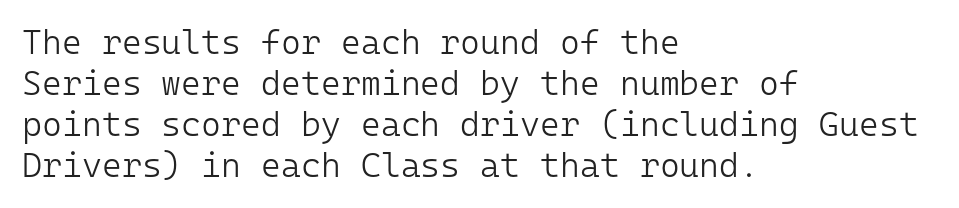
{"serif": "no", "italic": "no", "bold": "no", "weight": "light", "width": "normal", "stroke_contrast": "low", "x_height": "medium", "monospaced": "yes", "underline": "no", "align": "left", "line_spacing_ratio": 1.21, "letter_spacing": "normal", "letter_spacing_em": 0.0, "glyph_px": 34}
